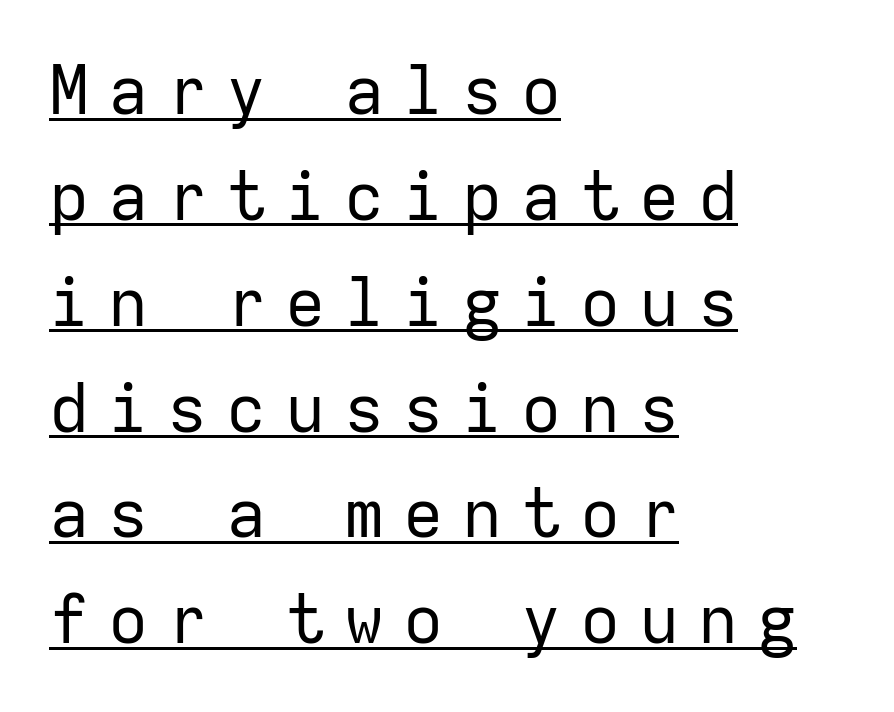
Honestly, the row spacing looks completely unremarkable. Does extra space separate the letters? Yes, quite a lot of it. A typographer would call this underscored text. All the whitespace from short lines collects on the right.
